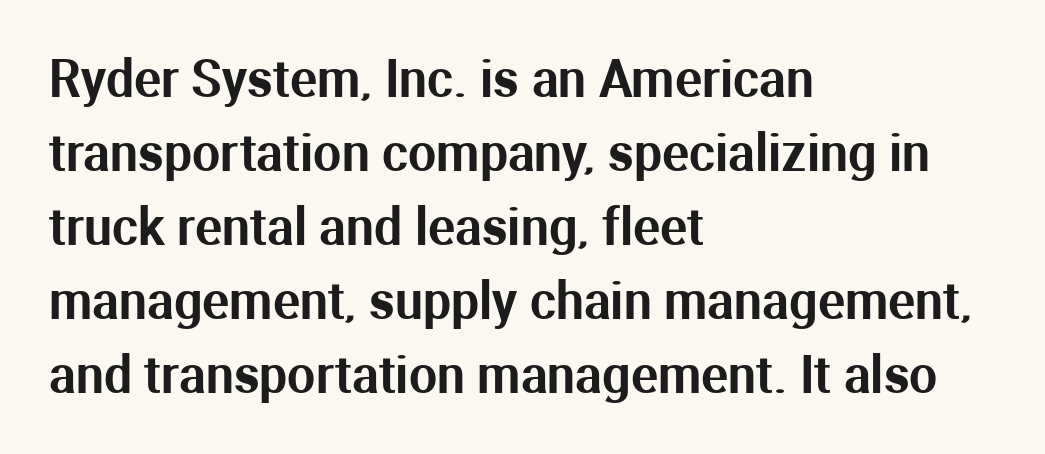
Q: Is the text italic (slanted)? A: No, it is upright.
Q: Is the typeface a serif or a sans-serif typeface? A: Sans-serif.
Q: Is the text underlined? A: No.
Q: How is the paragraph aligned? A: Left-aligned.
Q: Is the spacing between letters normal or unusually wide? A: Normal.
Q: Is the spacing between lines tight, normal or loose? A: Normal.
Q: Width (condensed, normal, or wide)? A: Normal.
Q: Stroke contrast? A: Medium.
Q: x-height? A: Medium.
Q: Monospaced? A: No.
